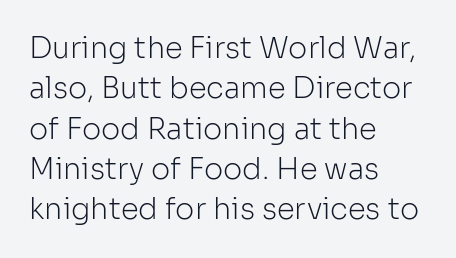
The image shows 29 px light sans-serif type, upright; set left-aligned, normal line spacing (1.39x), normal letter spacing, not underlined; low stroke contrast and a medium x-height.
